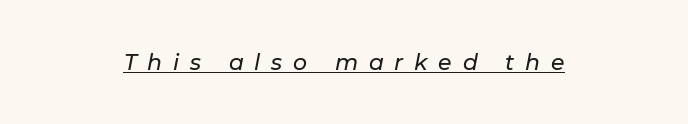
The image shows 22 px text type, italic (leaning right); set centered, unusually wide letter spacing (+0.49 em), underlined.
